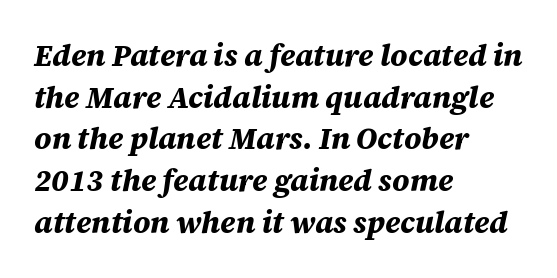
The image shows 30 px bold type, italic (leaning right); set left-aligned, normal line spacing (1.39x), normal letter spacing, not underlined; medium stroke contrast and a large x-height.
